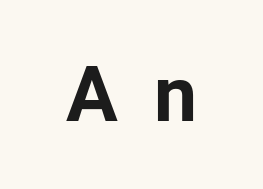
{"serif": "no", "italic": "no", "bold": "yes", "weight": "bold", "width": "normal", "stroke_contrast": "low", "x_height": "medium", "monospaced": "no", "underline": "no", "letter_spacing": "wide", "letter_spacing_em": 0.46, "glyph_px": 77}
